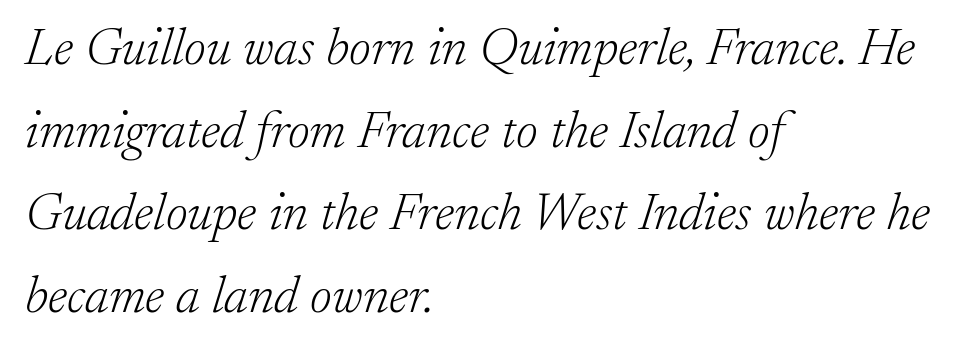
Q: Is the text bold? A: No.
Q: Is the text italic (slanted)? A: Yes, it leans right by about 17 degrees.
Q: Is the typeface a serif or a sans-serif typeface? A: Serif.
Q: Is the text underlined? A: No.
Q: How is the paragraph aligned? A: Left-aligned.
Q: Is the spacing between letters normal or unusually wide? A: Normal.
Q: Is the spacing between lines tight, normal or loose? A: Normal.
Q: Width (condensed, normal, or wide)? A: Normal.
Q: Stroke contrast? A: Low.
Q: x-height? A: Small.
Q: Monospaced? A: No.
